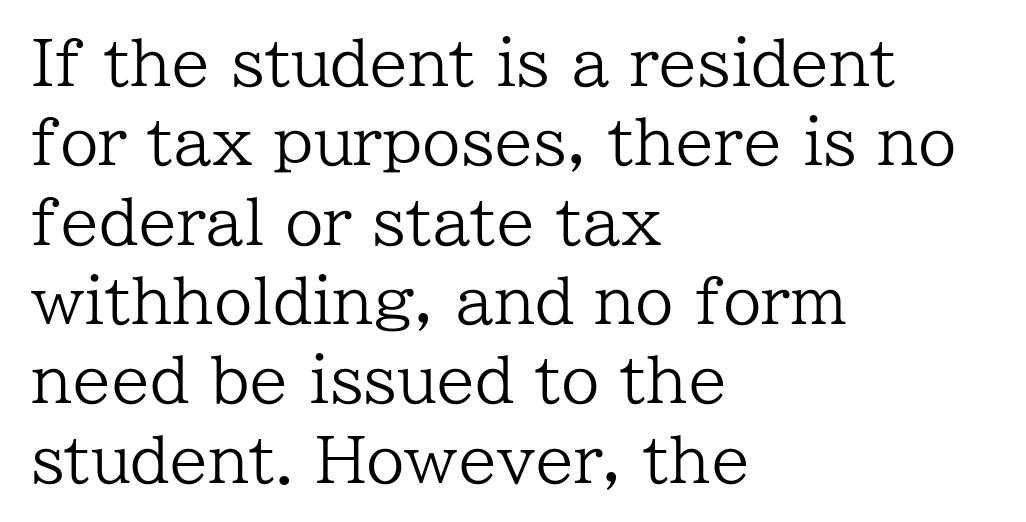
No chunkiness to these letters — they're not bold. Check the space under the baseline: it is left empty. Quick note: interline space is typical. Every character sits straight up, as roman type does. A classic flush-left, rag-right setting is used for this passage. The glyphs in this specimen are seriffed.
